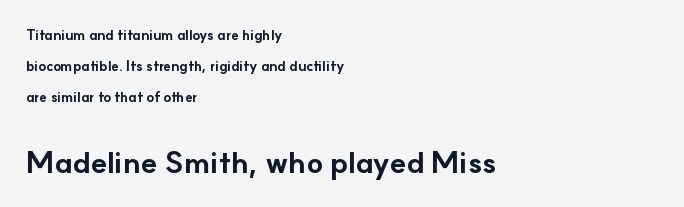
{"serif": "no", "italic": "no", "bold": "yes", "weight": "bold", "width": "normal", "stroke_contrast": "low", "x_height": "small", "monospaced": "no", "underline": "no", "align": "left", "line_spacing": "loose", "line_spacing_ratio": 2.21, "letter_spacing": "normal", "letter_spacing_em": 0.0, "larger_block": "second", "size_ratio": 2.14, "glyph_px": 30}
